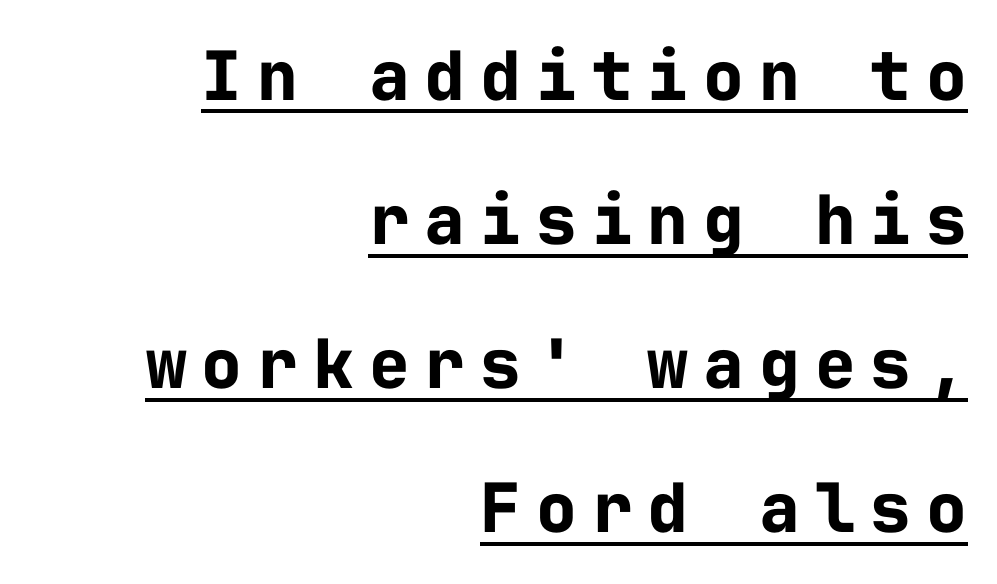
The image shows 68 px bold sans-serif type, upright, monospaced; set right-aligned, loose line spacing (2.12x), unusually wide letter spacing (+0.22 em), underlined; low stroke contrast and a medium x-height.
